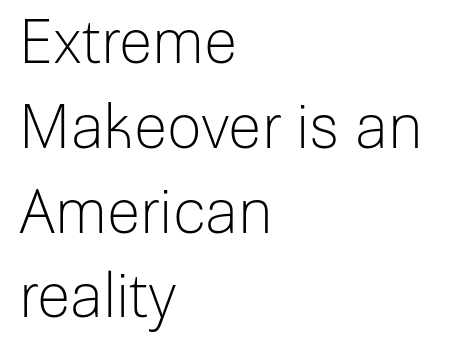
{"serif": "no", "italic": "no", "bold": "no", "weight": "light", "width": "normal", "stroke_contrast": "low", "x_height": "medium", "monospaced": "no", "underline": "no", "align": "left", "line_spacing": "normal", "line_spacing_ratio": 1.39, "letter_spacing": "normal", "letter_spacing_em": 0.0, "glyph_px": 61}
